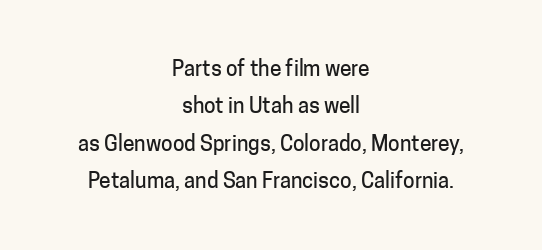
The image shows 21 px text type, upright; set centered, line spacing 1.78x, normal letter spacing, not underlined.
